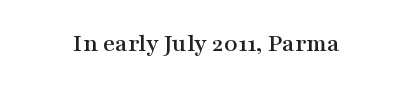
{"italic": "no", "underline": "no", "align": "center", "letter_spacing": "normal", "letter_spacing_em": 0.0, "glyph_px": 26}
